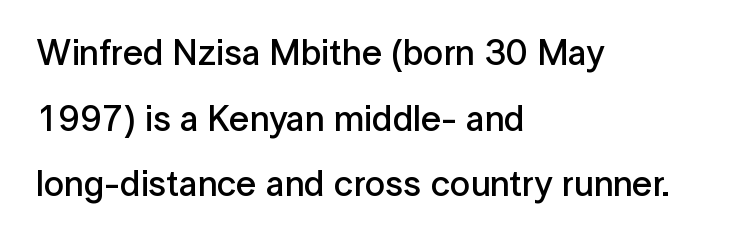
Q: Is the text bold? A: Semi-bold.
Q: Is the text italic (slanted)? A: No, it is upright.
Q: Is the typeface a serif or a sans-serif typeface? A: Sans-serif.
Q: Is the text underlined? A: No.
Q: How is the paragraph aligned? A: Left-aligned.
Q: Is the spacing between letters normal or unusually wide? A: Normal.
Q: Width (condensed, normal, or wide)? A: Normal.
Q: Stroke contrast? A: Low.
Q: x-height? A: Medium.
Q: Monospaced? A: No.
